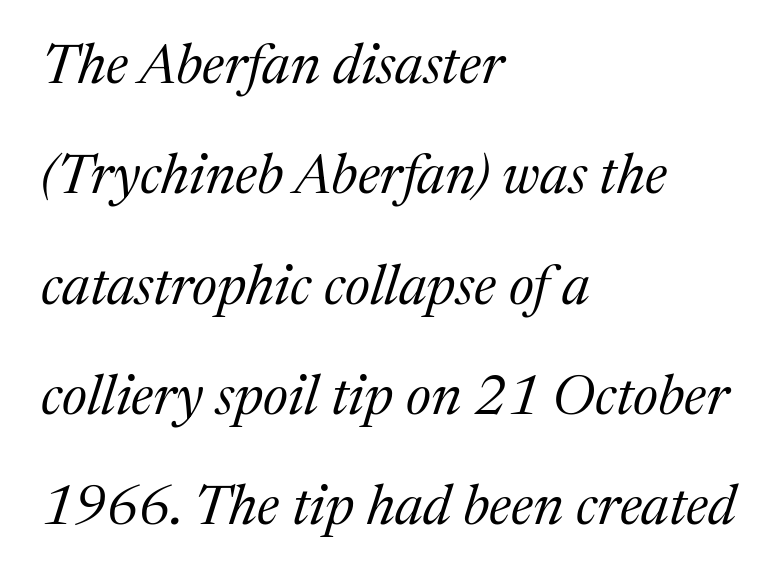
The image shows 56 px regular-weight serif type, italic (leaning right); set left-aligned, loose line spacing (1.97x), normal letter spacing, not underlined; medium stroke contrast and a medium x-height.
